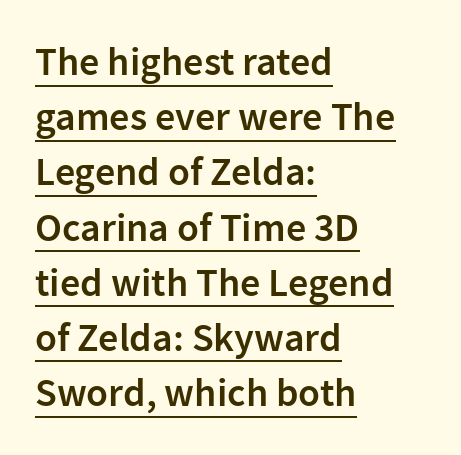
The image shows 40 px semibold sans-serif type, upright; set left-aligned, normal line spacing (1.38x), normal letter spacing, underlined; low stroke contrast and a medium x-height.
